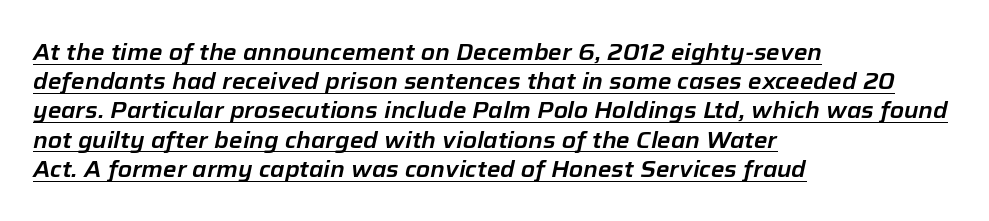
{"italic": "yes", "lean": "right", "slant_degrees": 12, "underline": "yes", "align": "left", "line_spacing": "normal", "line_spacing_ratio": 1.27, "letter_spacing": "normal", "letter_spacing_em": 0.0, "glyph_px": 23}
